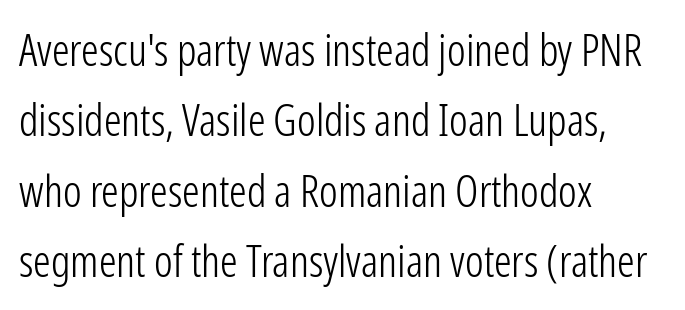
Q: Is the text bold? A: No.
Q: Is the text italic (slanted)? A: No, it is upright.
Q: Is the typeface a serif or a sans-serif typeface? A: Sans-serif.
Q: Is the text underlined? A: No.
Q: How is the paragraph aligned? A: Left-aligned.
Q: Is the spacing between letters normal or unusually wide? A: Normal.
Q: Is the spacing between lines tight, normal or loose? A: Normal.
Q: Width (condensed, normal, or wide)? A: Condensed.
Q: Stroke contrast? A: Low.
Q: x-height? A: Medium.
Q: Monospaced? A: No.
